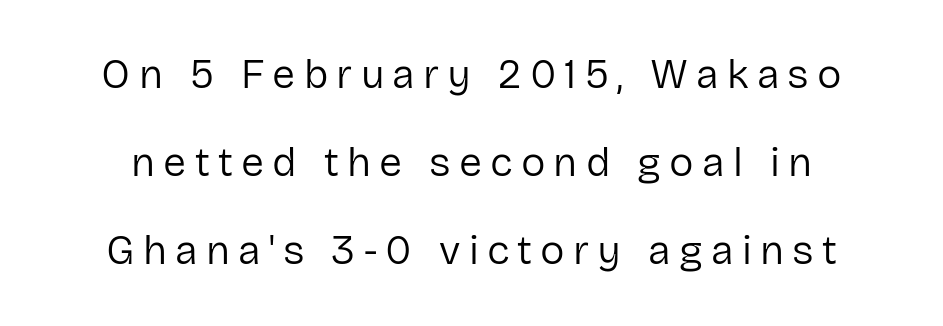
The image shows 41 px regular-weight sans-serif type, upright; set loose line spacing (2.15x), unusually wide letter spacing (+0.2 em), not underlined; low stroke contrast and a medium x-height.
